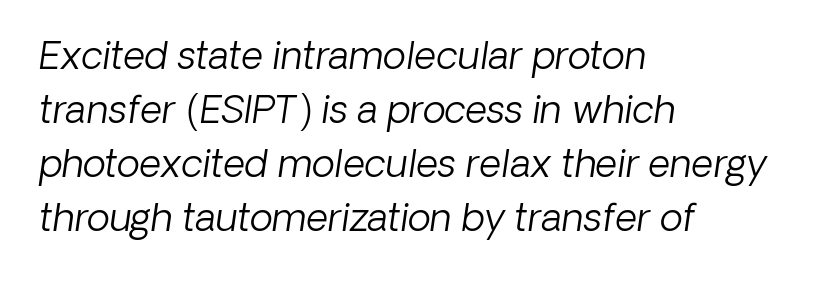
The image shows 38 px light type, italic (leaning right); set left-aligned, normal line spacing (1.42x), normal letter spacing, not underlined; low stroke contrast and a medium x-height.
